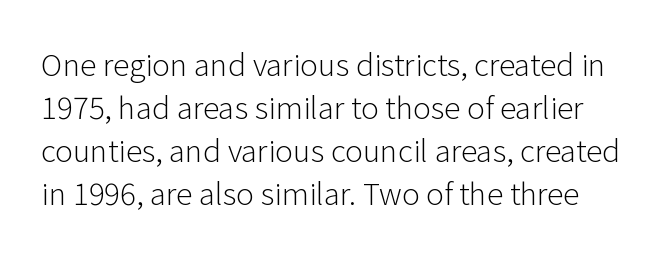
Q: Is the text bold? A: No.
Q: Is the text italic (slanted)? A: No, it is upright.
Q: Is the typeface a serif or a sans-serif typeface? A: Sans-serif.
Q: Is the text underlined? A: No.
Q: Is the spacing between letters normal or unusually wide? A: Normal.
Q: Is the spacing between lines tight, normal or loose? A: Normal.
Q: Width (condensed, normal, or wide)? A: Normal.
Q: Stroke contrast? A: Low.
Q: x-height? A: Medium.
Q: Monospaced? A: No.
